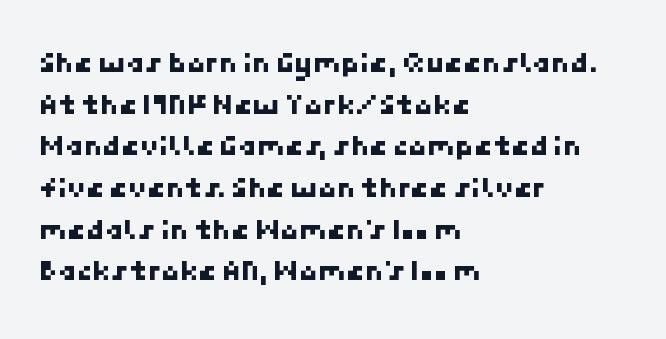
Q: Is the typeface a serif or a sans-serif typeface? A: Sans-serif.
Q: Is the text underlined? A: No.
Q: How is the paragraph aligned? A: Left-aligned.
Q: Is the spacing between letters normal or unusually wide? A: Normal.
Q: Is the spacing between lines tight, normal or loose? A: Normal.
Q: Width (condensed, normal, or wide)? A: Normal.
Q: Stroke contrast? A: Low.
Q: x-height? A: Medium.
